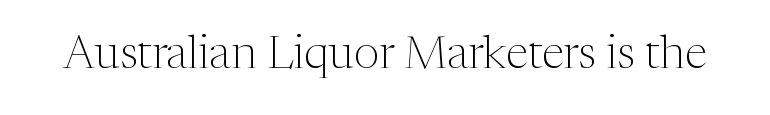
Q: Is the text bold? A: No.
Q: Is the text italic (slanted)? A: No, it is upright.
Q: Is the typeface a serif or a sans-serif typeface? A: Serif.
Q: Is the text underlined? A: No.
Q: Is the spacing between letters normal or unusually wide? A: Normal.
Q: Width (condensed, normal, or wide)? A: Normal.
Q: Stroke contrast? A: Medium.
Q: x-height? A: Medium.
Q: Monospaced? A: No.
